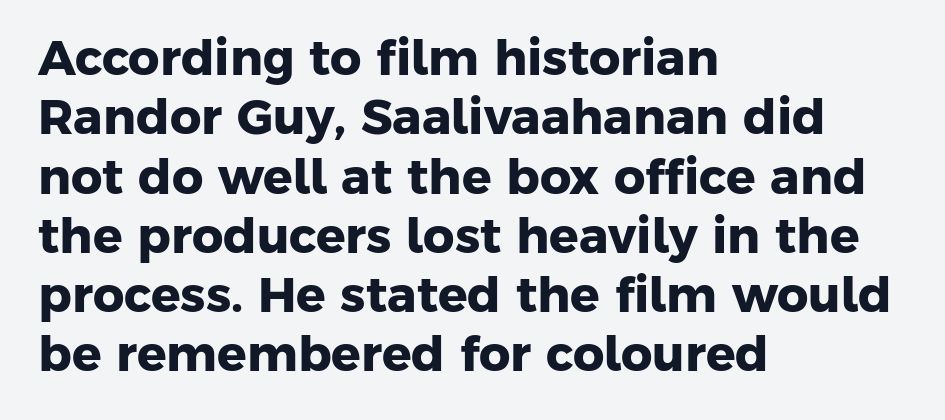
{"serif": "no", "bold": "yes", "weight": "heavy", "width": "normal", "stroke_contrast": "low", "x_height": "medium", "monospaced": "no", "underline": "no", "align": "left", "line_spacing_ratio": 1.21, "letter_spacing": "normal", "letter_spacing_em": 0.0, "glyph_px": 49}
